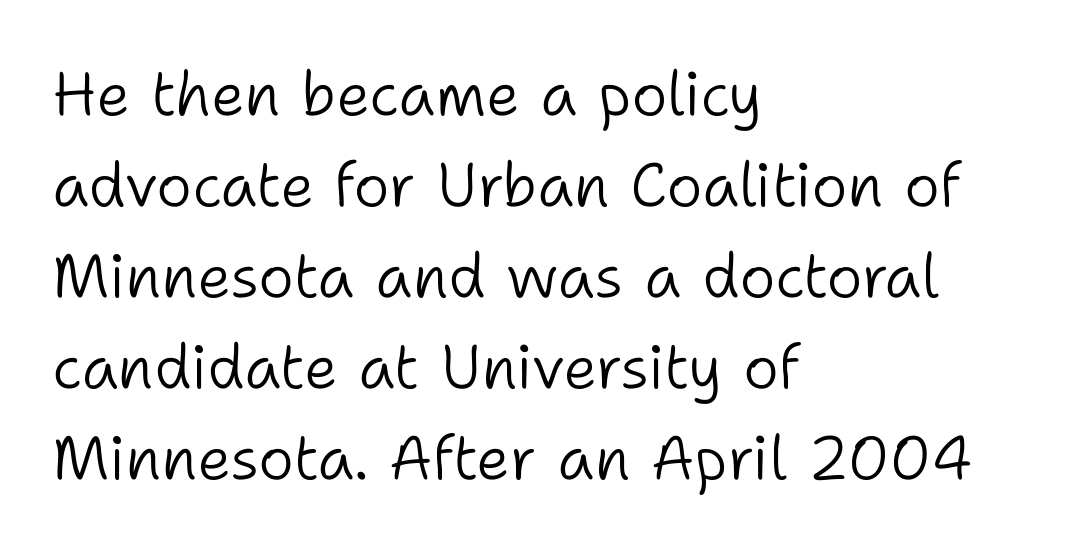
The image shows 61 px light sans-serif type, upright; set left-aligned, normal line spacing (1.49x), normal letter spacing, not underlined; low stroke contrast and a medium x-height.
